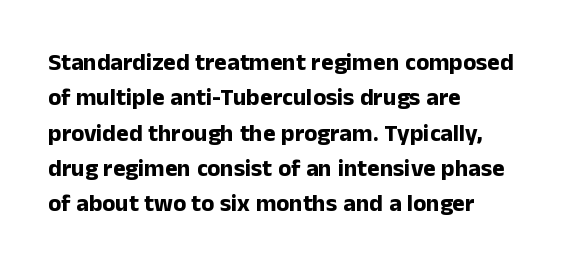
Q: Is the text bold? A: Yes.
Q: Is the text italic (slanted)? A: No, it is upright.
Q: Is the text underlined? A: No.
Q: How is the paragraph aligned? A: Left-aligned.
Q: Is the spacing between letters normal or unusually wide? A: Normal.
Q: Is the spacing between lines tight, normal or loose? A: Normal.
